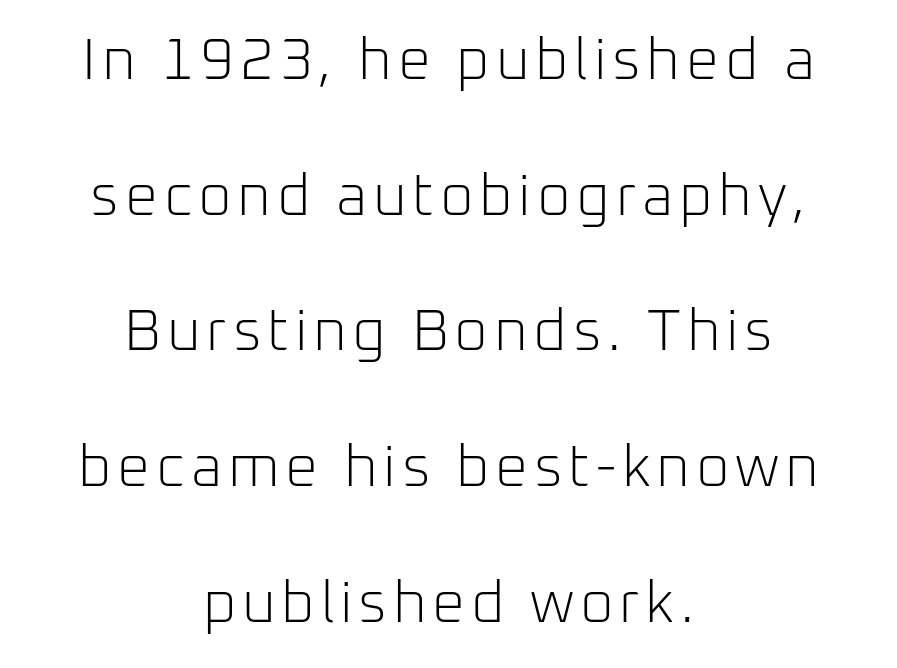
{"serif": "no", "italic": "no", "bold": "no", "weight": "light", "width": "normal", "stroke_contrast": "low", "x_height": "medium", "monospaced": "no", "underline": "no", "align": "center", "line_spacing": "loose", "line_spacing_ratio": 2.34, "glyph_px": 58}
